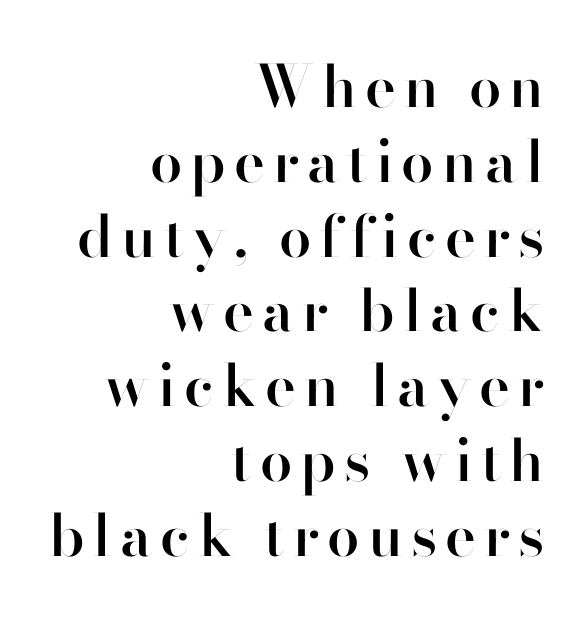
The letters advance in unequal steps, a hallmark of proportional type. Does the weight exceed regular? Yes, but only to semibold. Caption: multi-line text, flush right, ragged left. Is this a sans? Yes — the strokes have no serifs.
